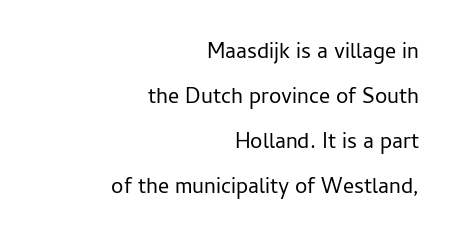
{"italic": "no", "bold": "no", "underline": "no", "align": "right", "line_spacing": "loose", "line_spacing_ratio": 2.04, "letter_spacing": "normal", "letter_spacing_em": 0.0, "glyph_px": 22}
